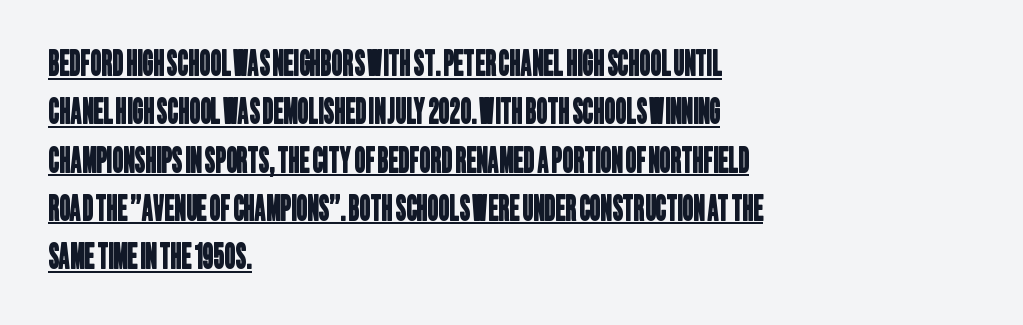
The image shows 34 px condensed sans-serif type; set left-aligned, normal line spacing (1.42x), normal letter spacing, underlined; low stroke contrast and a large x-height.
